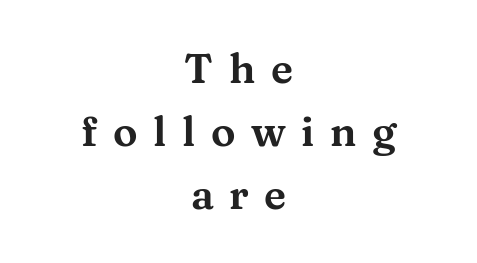
{"serif": "yes", "italic": "no", "width": "wide", "stroke_contrast": "medium", "x_height": "medium", "monospaced": "no", "underline": "no", "align": "center", "line_spacing": "normal", "line_spacing_ratio": 1.54, "letter_spacing": "wide", "letter_spacing_em": 0.38, "glyph_px": 41}
